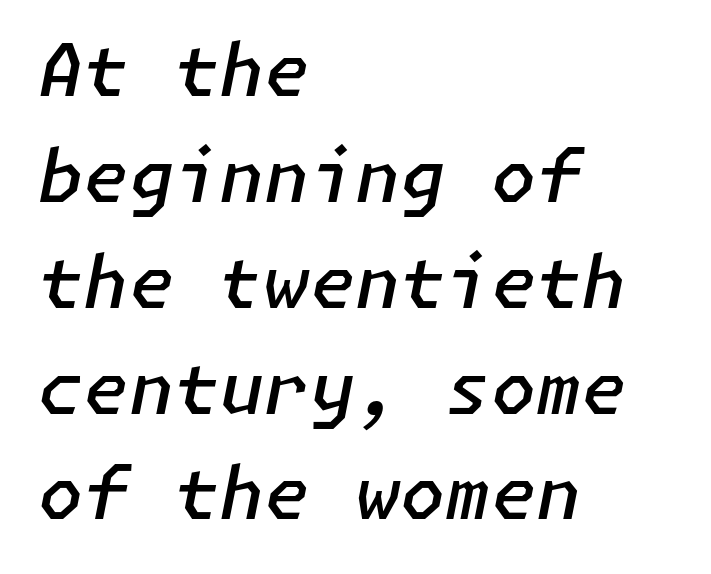
Q: Is the text bold? A: Semi-bold.
Q: Is the text italic (slanted)? A: Yes, it leans right by about 11 degrees.
Q: Is the text underlined? A: No.
Q: How is the paragraph aligned? A: Left-aligned.
Q: Is the spacing between letters normal or unusually wide? A: Normal.
Q: Is the spacing between lines tight, normal or loose? A: Normal.
Q: Width (condensed, normal, or wide)? A: Normal.
Q: Stroke contrast? A: Low.
Q: x-height? A: Medium.
